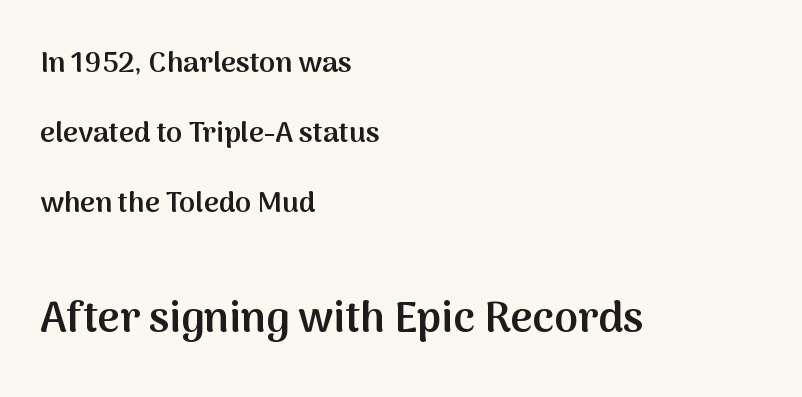
{"serif": "no", "italic": "no", "bold": "semi", "weight": "semibold", "width": "normal", "stroke_contrast": "medium", "x_height": "medium", "monospaced": "no", "underline": "no", "align": "left", "line_spacing": "loose", "line_spacing_ratio": 2.42, "letter_spacing": "normal", "letter_spacing_em": 0.0, "larger_block": "second", "size_ratio": 1.48, "glyph_px": 43}
